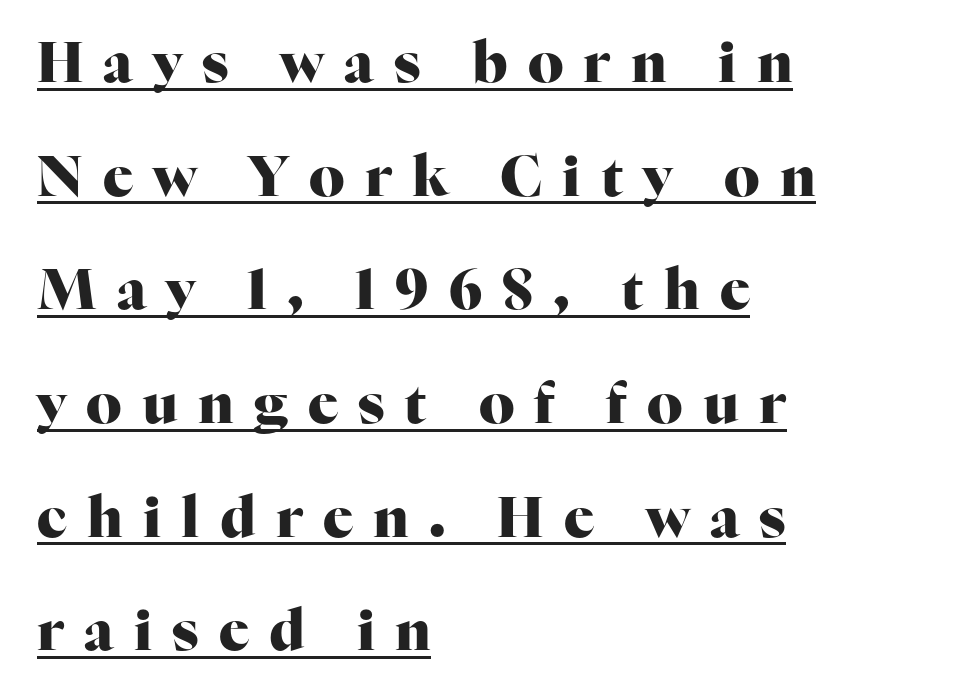
Q: Is the text bold? A: Yes.
Q: Is the text italic (slanted)? A: No, it is upright.
Q: Is the typeface a serif or a sans-serif typeface? A: Serif.
Q: Is the text underlined? A: Yes.
Q: How is the paragraph aligned? A: Left-aligned.
Q: Is the spacing between letters normal or unusually wide? A: Unusually wide.
Q: Is the spacing between lines tight, normal or loose? A: Loose.
Q: Width (condensed, normal, or wide)? A: Normal.
Q: Stroke contrast? A: High.
Q: x-height? A: Medium.
Q: Monospaced? A: No.
